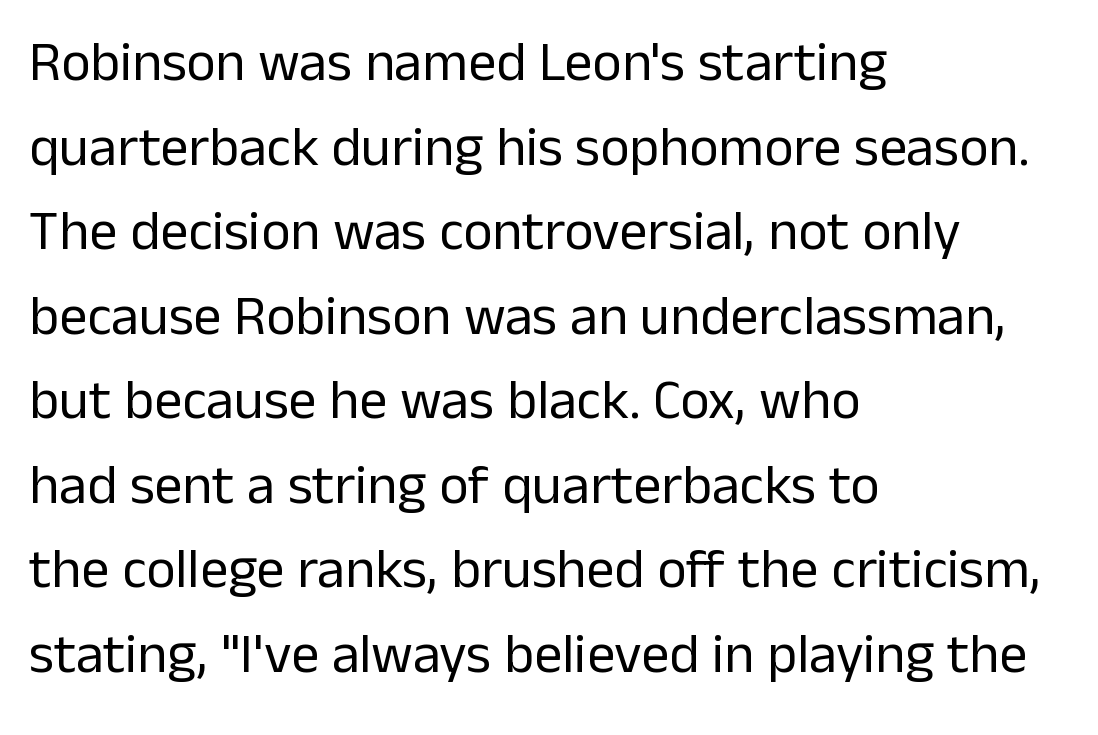
No italicization has been applied; the sample stays upright. Vertically, the passage feels balanced, rows spaced as you'd expect. Notice how the passage keeps a crisp vertical edge on the left only. Beneath every word, the page is bare.
